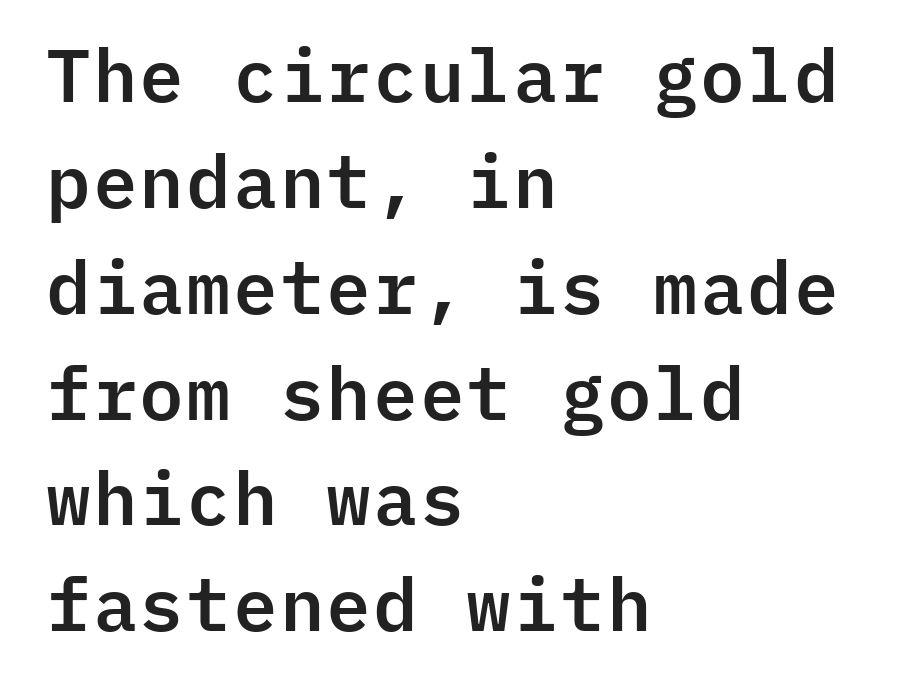
Is there much room between lines? A standard amount, neither cramped nor airy. This rendering employs a face without finishing strokes, i.e., a sans-serif. Leftover space on each line is placed entirely after the last word. Every character sits straight up, as roman type does. Spacing verdict: monospaced, one width for all characters. No word sits above an underline.
